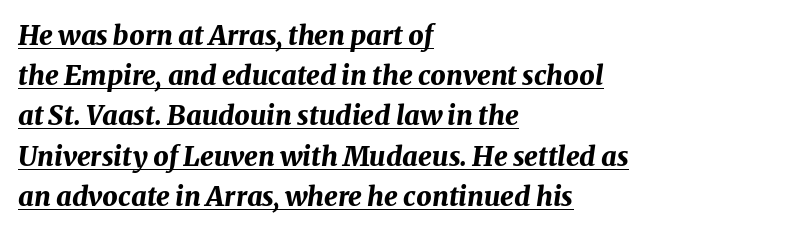
The image shows 27 px bold type, italic (leaning right); set left-aligned, normal line spacing (1.49x), normal letter spacing, underlined.
